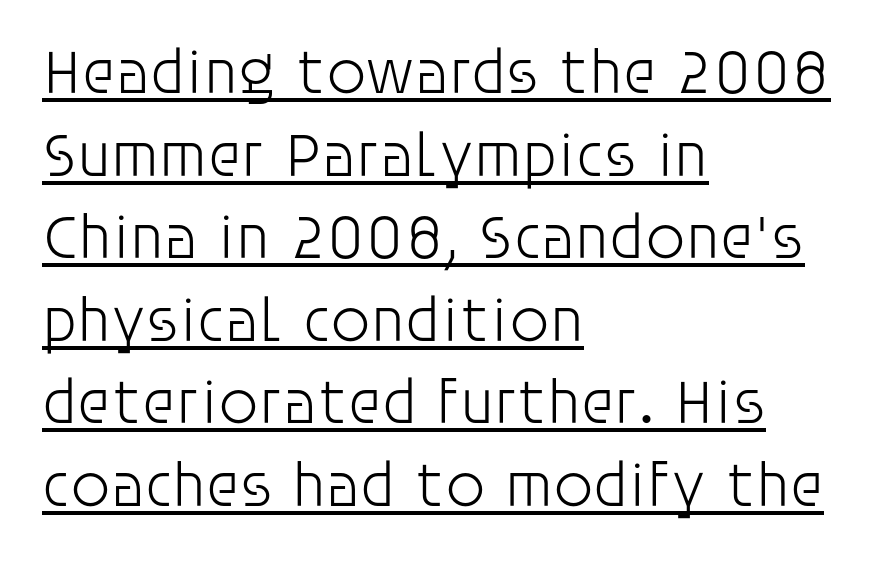
The image shows 63 px light sans-serif type, upright; set left-aligned, normal line spacing (1.31x), normal letter spacing, underlined; low stroke contrast and a large x-height.
